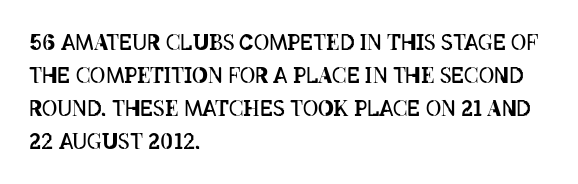
Q: Is the text bold? A: No.
Q: Is the text italic (slanted)? A: No, it is upright.
Q: Is the text underlined? A: No.
Q: How is the paragraph aligned? A: Left-aligned.
Q: Is the spacing between letters normal or unusually wide? A: Normal.
Q: Is the spacing between lines tight, normal or loose? A: Normal.
